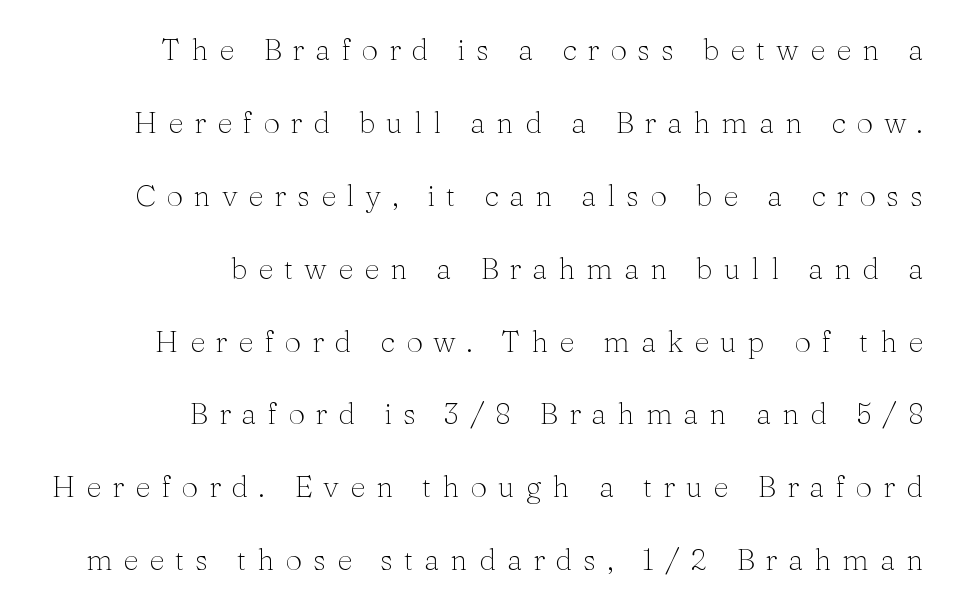
Q: Is the text bold? A: No.
Q: Is the text italic (slanted)? A: No, it is upright.
Q: Is the typeface a serif or a sans-serif typeface? A: Serif.
Q: Is the text underlined? A: No.
Q: How is the paragraph aligned? A: Right-aligned.
Q: Is the spacing between letters normal or unusually wide? A: Unusually wide.
Q: Is the spacing between lines tight, normal or loose? A: Loose.
Q: Width (condensed, normal, or wide)? A: Normal.
Q: Stroke contrast? A: Medium.
Q: x-height? A: Medium.
Q: Monospaced? A: No.
